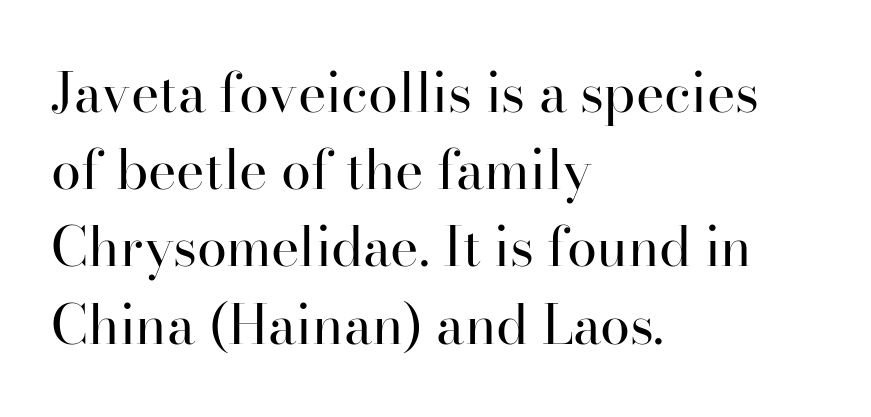
The vertical gap from one line to the next is medium. Style check: upright. Yep, those are serifs on the letters. Ink coverage per letter is moderate at most. The passage shown has conventional tracking throughout. Is the block centered? No — it sits flush against the left margin.
